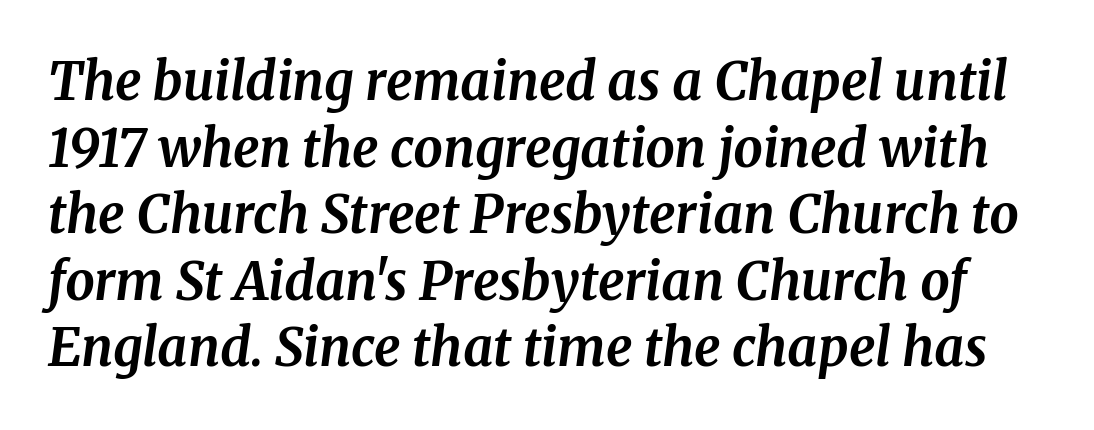
{"serif": "yes", "italic": "yes", "lean": "right", "slant_degrees": 8, "bold": "yes", "weight": "bold", "width": "normal", "stroke_contrast": "medium", "x_height": "medium", "monospaced": "no", "underline": "no", "line_spacing": "normal", "line_spacing_ratio": 1.28, "letter_spacing": "normal", "letter_spacing_em": 0.0, "glyph_px": 52}
